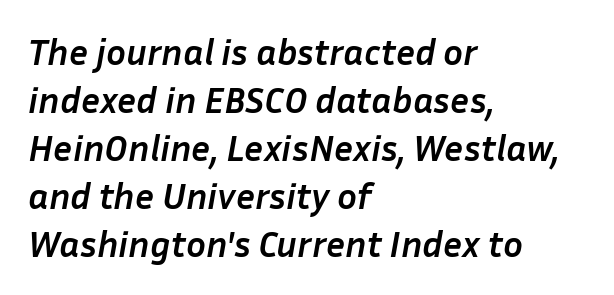
Q: Is the text bold? A: Yes.
Q: Is the text italic (slanted)? A: Yes, it leans right by about 10 degrees.
Q: Is the text underlined? A: No.
Q: How is the paragraph aligned? A: Left-aligned.
Q: Is the spacing between letters normal or unusually wide? A: Normal.
Q: Is the spacing between lines tight, normal or loose? A: Normal.
Q: Width (condensed, normal, or wide)? A: Normal.
Q: Stroke contrast? A: Low.
Q: x-height? A: Medium.
Q: Monospaced? A: No.
